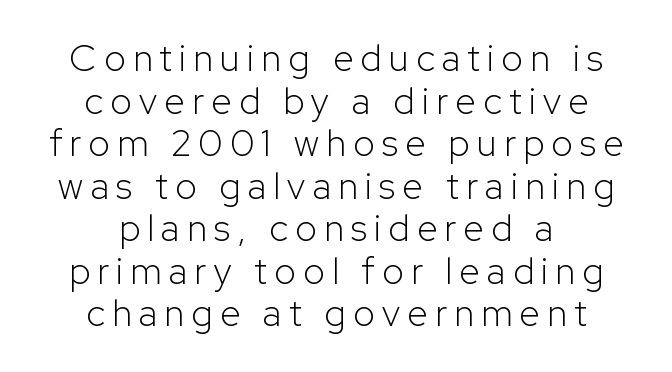
The image shows 37 px light sans-serif type, upright; set centered, tight line spacing (1.15x), unusually wide letter spacing (+0.2 em), not underlined; low stroke contrast and a medium x-height.
